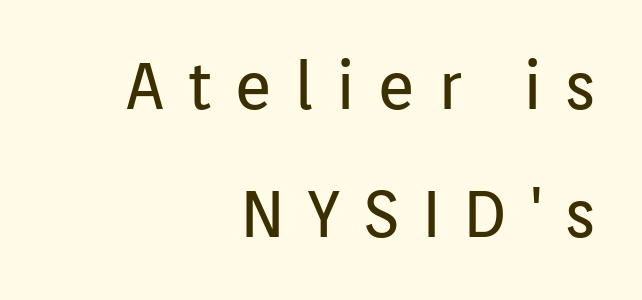
The image shows 65 px regular-weight sans-serif type, upright; set right-aligned, loose line spacing (1.97x), unusually wide letter spacing (+0.34 em), not underlined; low stroke contrast and a medium x-height.
